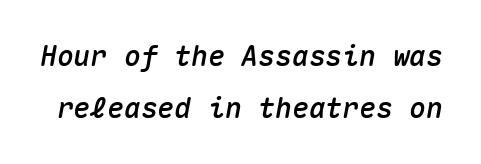
Q: Is the text italic (slanted)? A: Yes, it leans right by about 10 degrees.
Q: Is the text underlined? A: No.
Q: Is the spacing between letters normal or unusually wide? A: Normal.
Q: Width (condensed, normal, or wide)? A: Normal.
Q: Stroke contrast? A: Medium.
Q: x-height? A: Medium.
Q: Monospaced? A: Yes.
